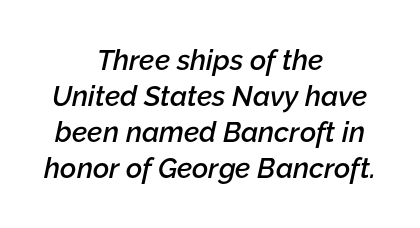
The image shows 28 px semibold type, italic (leaning right); set centered, normal line spacing (1.28x), normal letter spacing, not underlined; low stroke contrast and a medium x-height.
